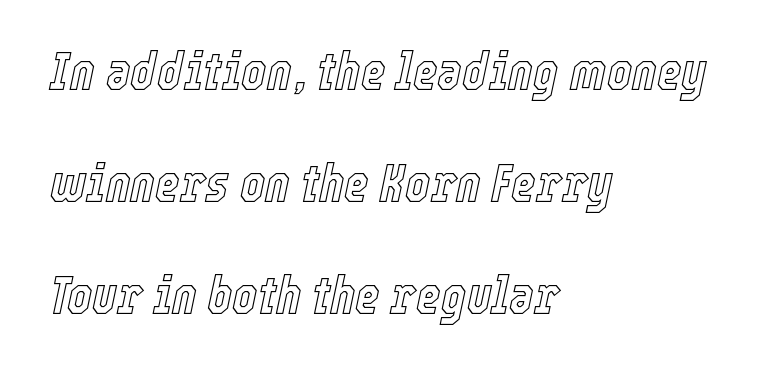
Q: Is the text italic (slanted)? A: Yes, it leans right by about 12 degrees.
Q: Is the text underlined? A: No.
Q: How is the paragraph aligned? A: Left-aligned.
Q: Is the spacing between letters normal or unusually wide? A: Normal.
Q: Is the spacing between lines tight, normal or loose? A: Loose.
Q: Width (condensed, normal, or wide)? A: Condensed.
Q: x-height? A: Medium.
Q: Monospaced? A: No.
